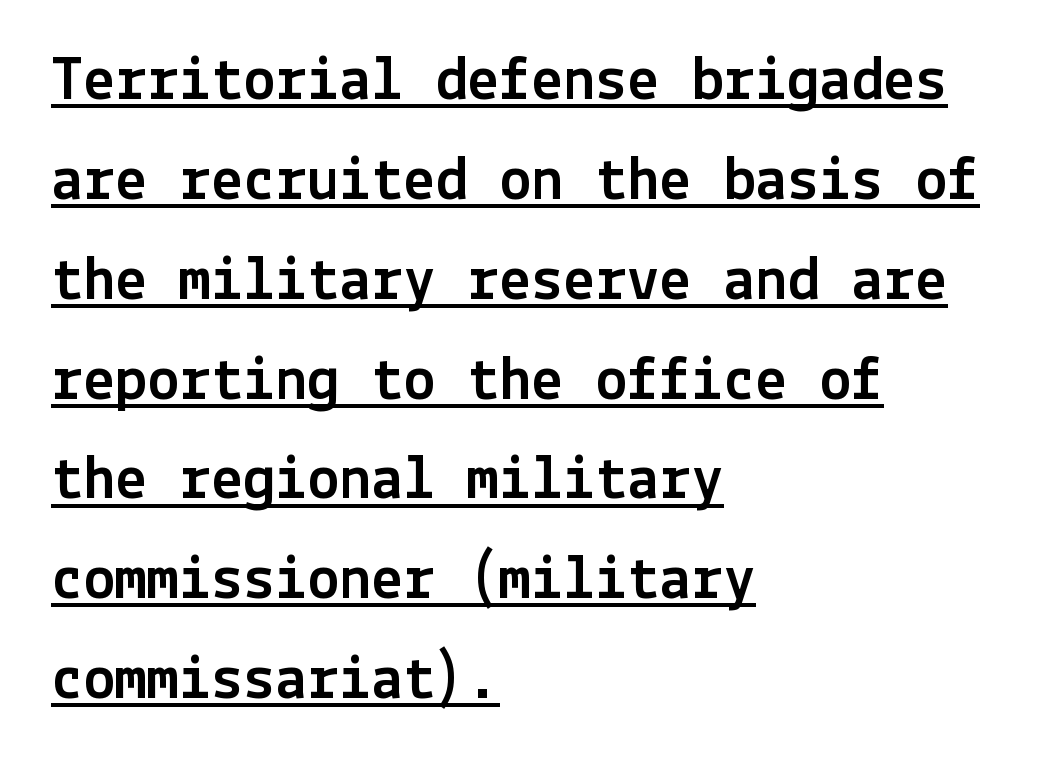
The image shows 64 px sans-serif type, upright; set left-aligned, normal line spacing (1.56x), normal letter spacing, underlined; a medium x-height.
